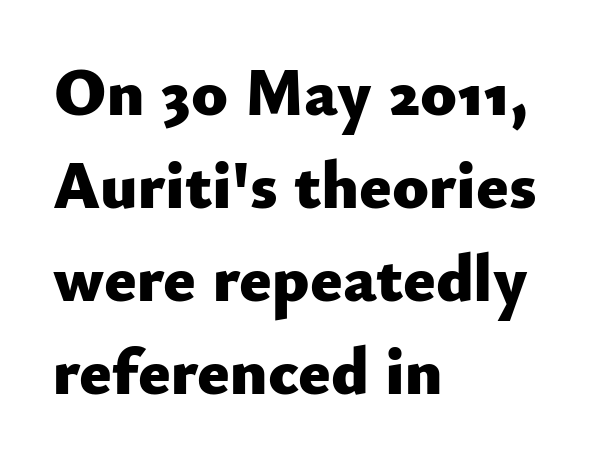
The image shows 67 px heavy sans-serif type, upright; set left-aligned, normal line spacing (1.39x), normal letter spacing, not underlined; low stroke contrast and a small x-height.
